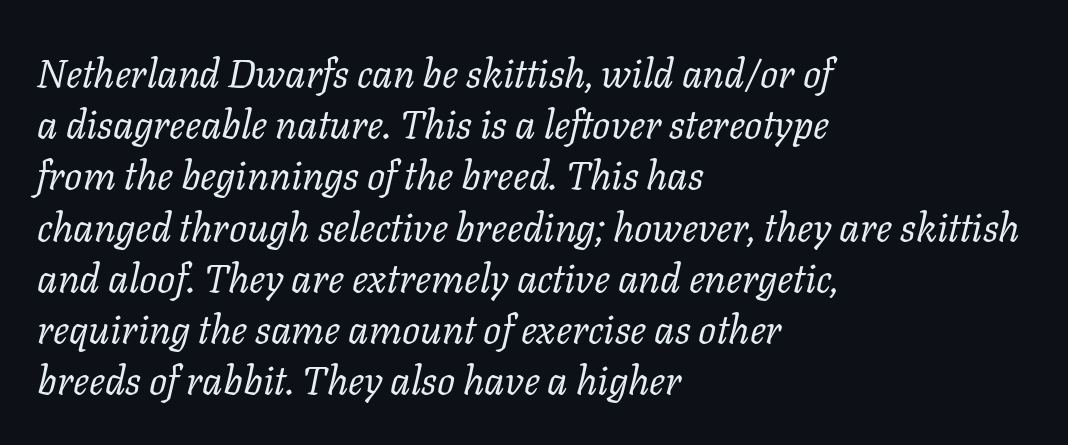
Q: Is the text bold? A: No.
Q: Is the text italic (slanted)? A: Yes, it leans right by about 11 degrees.
Q: Is the typeface a serif or a sans-serif typeface? A: Serif.
Q: Is the text underlined? A: No.
Q: How is the paragraph aligned? A: Left-aligned.
Q: Is the spacing between letters normal or unusually wide? A: Normal.
Q: Is the spacing between lines tight, normal or loose? A: Normal.
Q: Width (condensed, normal, or wide)? A: Normal.
Q: Stroke contrast? A: Low.
Q: x-height? A: Medium.
Q: Monospaced? A: No.
